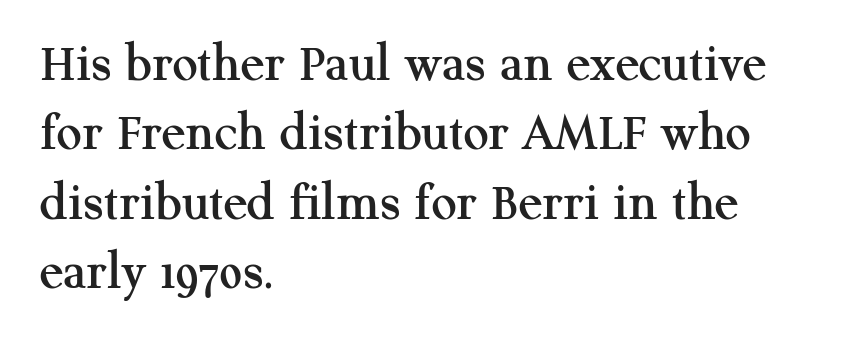
The image shows 56 px serif type, upright; set left-aligned, line spacing 1.24x, normal letter spacing, not underlined; medium stroke contrast and a medium x-height.
